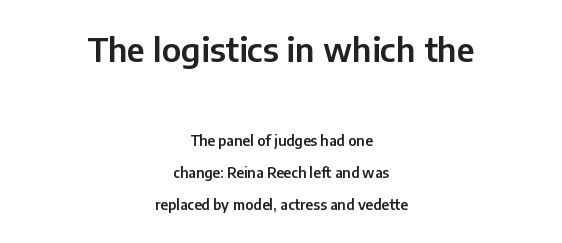
{"serif": "no", "italic": "no", "width": "normal", "stroke_contrast": "low", "x_height": "medium", "monospaced": "no", "underline": "no", "align": "center", "line_spacing": "loose", "line_spacing_ratio": 2.31, "letter_spacing": "normal", "letter_spacing_em": 0.0, "larger_block": "first", "size_ratio": 2.36, "glyph_px": 33}
